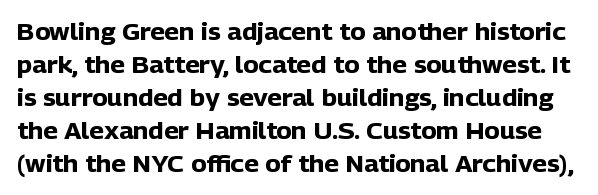
The image shows 23 px bold type, upright; set normal line spacing (1.43x), normal letter spacing, not underlined.
